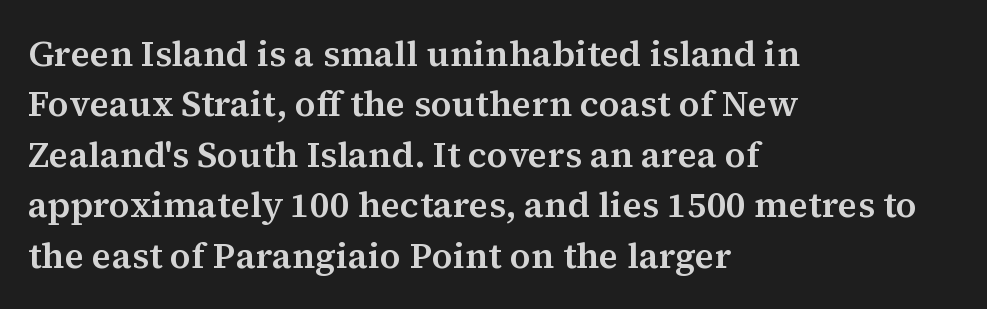
{"serif": "yes", "italic": "no", "width": "normal", "stroke_contrast": "medium", "x_height": "medium", "monospaced": "no", "underline": "no", "align": "left", "line_spacing": "normal", "line_spacing_ratio": 1.4, "letter_spacing": "normal", "letter_spacing_em": 0.0, "glyph_px": 36}
